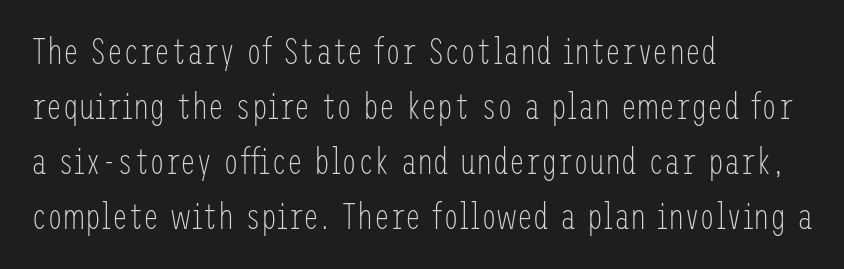
Q: Is the text bold? A: No.
Q: Is the text italic (slanted)? A: No, it is upright.
Q: Is the typeface a serif or a sans-serif typeface? A: Sans-serif.
Q: Is the text underlined? A: No.
Q: How is the paragraph aligned? A: Left-aligned.
Q: Is the spacing between letters normal or unusually wide? A: Normal.
Q: Is the spacing between lines tight, normal or loose? A: Normal.
Q: Width (condensed, normal, or wide)? A: Condensed.
Q: Stroke contrast? A: Low.
Q: x-height? A: Medium.
